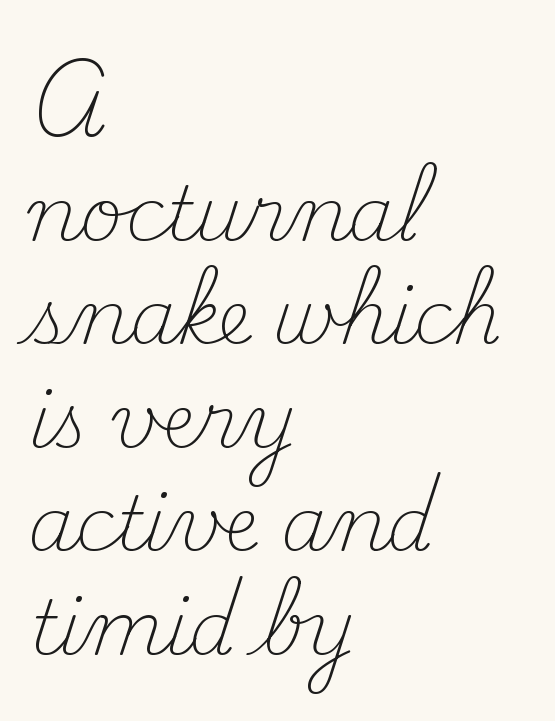
{"serif": "yes", "bold": "no", "weight": "light", "width": "normal", "stroke_contrast": "medium", "x_height": "small", "monospaced": "no", "underline": "no", "align": "left", "line_spacing": "normal", "line_spacing_ratio": 1.4, "letter_spacing": "normal", "letter_spacing_em": 0.0, "glyph_px": 74}
